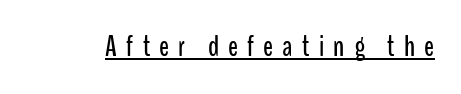
The image shows 29 px condensed sans-serif type, upright; set unusually wide letter spacing (+0.32 em), underlined; low stroke contrast and a medium x-height.
